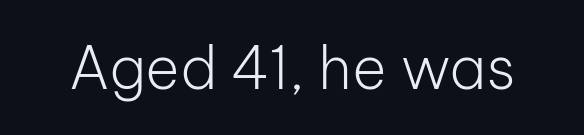
A sans-serif font was chosen for this passage. You could not count columns in this text — the font is proportionally spaced. The words here are not underlined. Tracking value appears to be zero — textbook default spacing. The lettering holds an erect, upright posture throughout. The passage shown is not bold in any degree.
